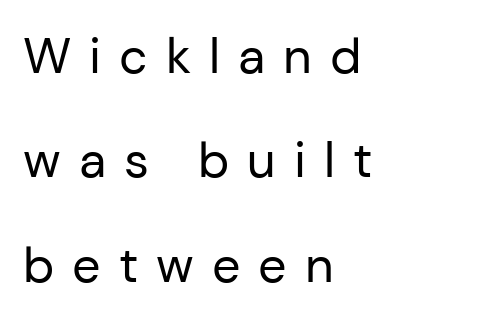
The weight would be labelled regular, book, light, or lighter still. Looks like regular typesetting: each glyph gets only the width it needs. The rendering uses a large line-height, opening up the rows. The letters carry no serifs — their stems end cleanly without finishing strokes. This is the regular roman posture of the typeface. Letter spacing: wide.
